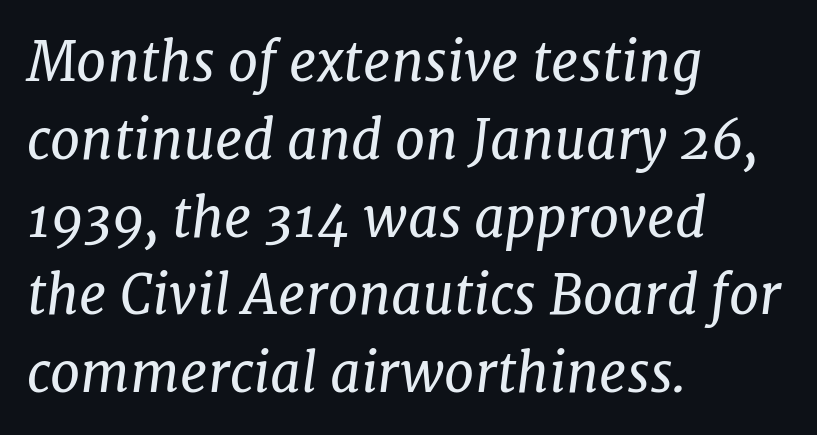
Is the type heavy? It reads as light-to-regular instead. A classic flush-left, rag-right setting is used for this passage. Posture: slanted. Letterform terminals end in serifs throughout the passage.
